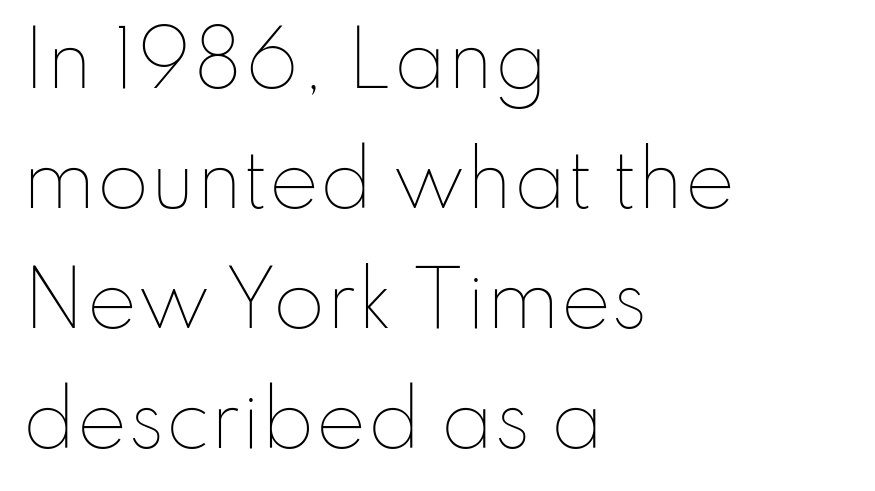
Q: Is the text bold? A: No.
Q: Is the text italic (slanted)? A: No, it is upright.
Q: Is the text underlined? A: No.
Q: How is the paragraph aligned? A: Left-aligned.
Q: Is the spacing between letters normal or unusually wide? A: Normal.
Q: Is the spacing between lines tight, normal or loose? A: Normal.
Q: Width (condensed, normal, or wide)? A: Normal.
Q: Stroke contrast? A: Low.
Q: x-height? A: Small.
Q: Monospaced? A: No.
